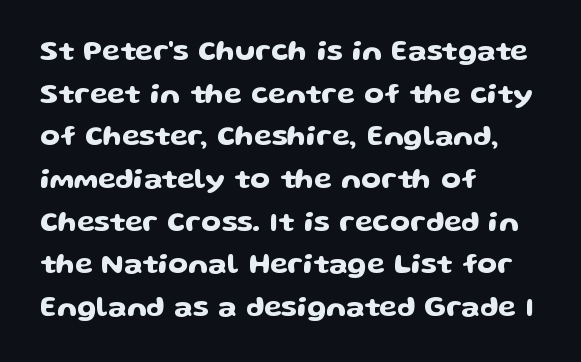
Tall strokes in this sample are plumb rather than angled. Any mark beneath the type? The region is blank. The designer left line spacing at the default. Where is the straight margin? On the left.
